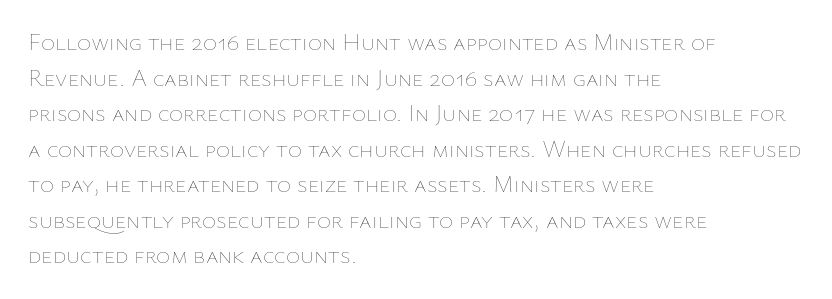
The image shows 24 px text type, upright; set left-aligned, normal line spacing (1.48x), normal letter spacing, not underlined.
